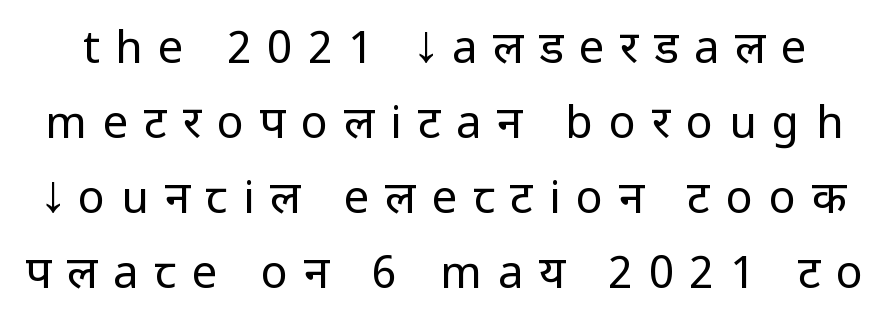
The image shows 45 px regular-weight, condensed sans-serif type, upright; set normal line spacing (1.67x), unusually wide letter spacing (+0.35 em), not underlined; low stroke contrast and a large x-height.
